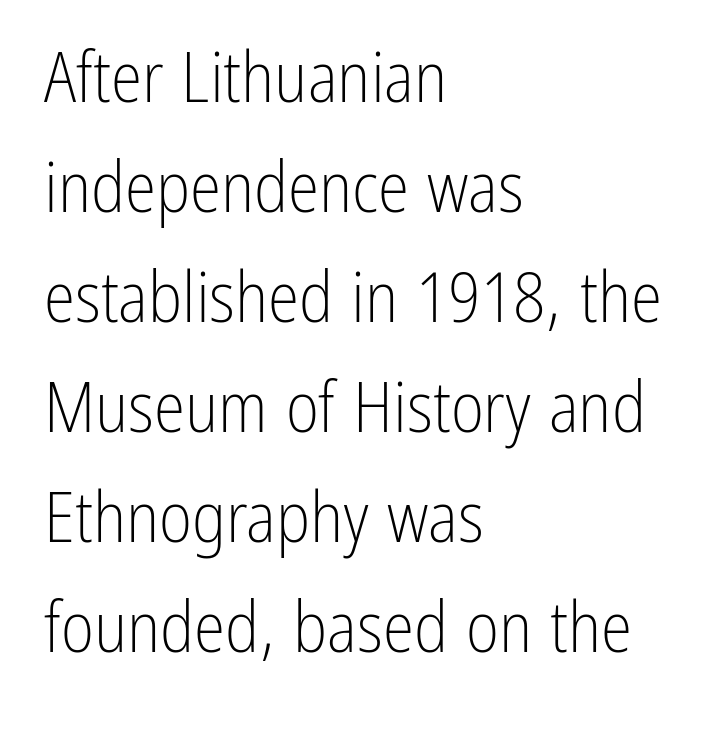
Notice how the stems are strictly vertical — no italics here. Is this a fixed-width face? No — the glyphs have proportional, varying widths. Reading down the block, your eye returns to a fixed left position each line. Words float on clear page, feet unadorned. The line-height multiplier appears to be the usual default. The gaps between neighbouring characters are ordinary and unremarkable.
